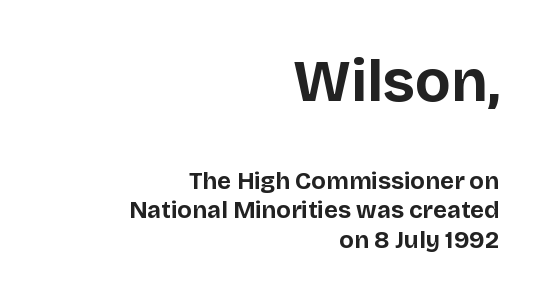
Q: Is the text bold? A: Yes.
Q: Is the text italic (slanted)? A: No, it is upright.
Q: Is the typeface a serif or a sans-serif typeface? A: Sans-serif.
Q: Is the text underlined? A: No.
Q: How is the paragraph aligned? A: Right-aligned.
Q: Is the spacing between letters normal or unusually wide? A: Normal.
Q: Which block of text is set in a larger size, the first (top) or the second (bottom)? A: The first (top) one.
Q: Width (condensed, normal, or wide)? A: Normal.
Q: Stroke contrast? A: Low.
Q: x-height? A: Large.
Q: Monospaced? A: No.
